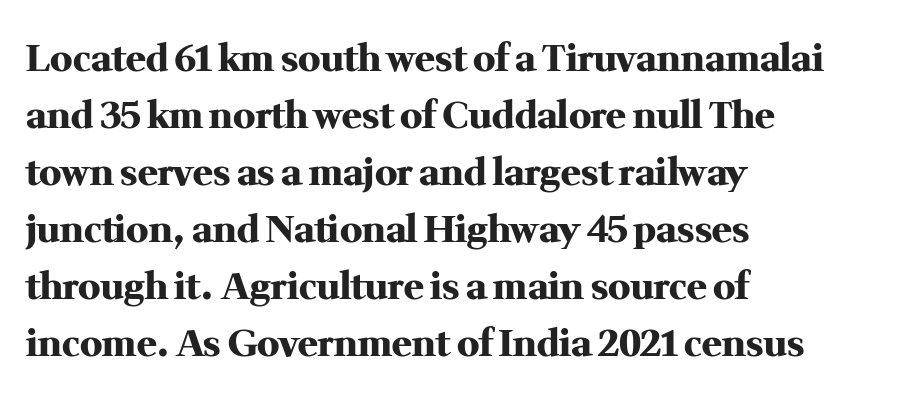
Notice how thick the strokes are: this is what a full bold looks like. Underlining? Definitely not there. Ascenders rise straight up at ninety degrees. Caption: multi-line text, flush left, ragged right.
